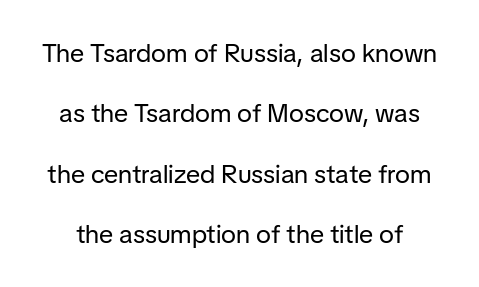
Q: Is the text bold? A: No.
Q: Is the text italic (slanted)? A: No, it is upright.
Q: Is the text underlined? A: No.
Q: Is the spacing between letters normal or unusually wide? A: Normal.
Q: Is the spacing between lines tight, normal or loose? A: Loose.
